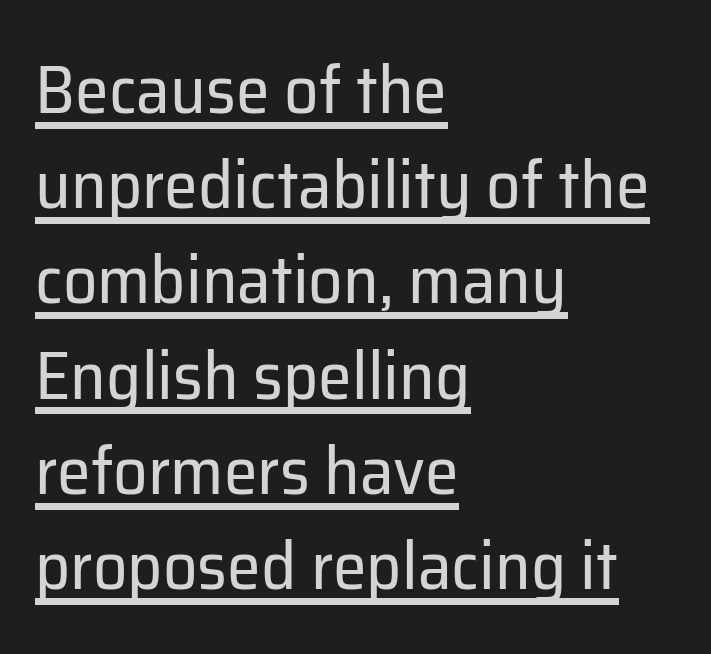
The image shows 68 px regular-weight sans-serif type, upright; set left-aligned, normal line spacing (1.4x), normal letter spacing, underlined; low stroke contrast and a medium x-height.
